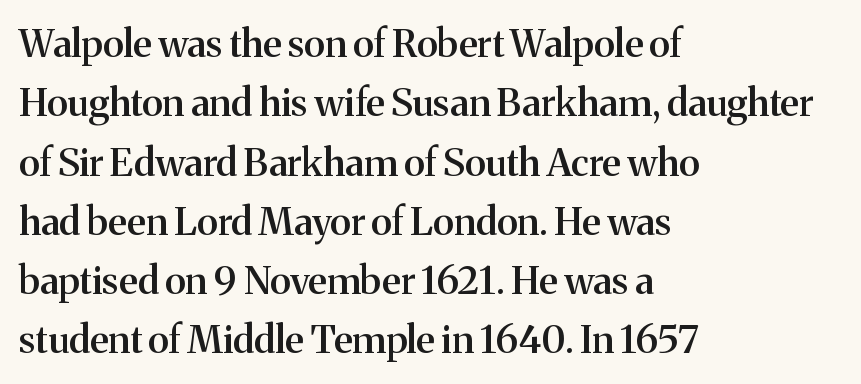
Q: Is the text bold? A: Semi-bold.
Q: Is the text italic (slanted)? A: No, it is upright.
Q: Is the typeface a serif or a sans-serif typeface? A: Serif.
Q: Is the text underlined? A: No.
Q: How is the paragraph aligned? A: Left-aligned.
Q: Is the spacing between letters normal or unusually wide? A: Normal.
Q: Is the spacing between lines tight, normal or loose? A: Normal.
Q: Width (condensed, normal, or wide)? A: Normal.
Q: Stroke contrast? A: Medium.
Q: x-height? A: Medium.
Q: Monospaced? A: No.
